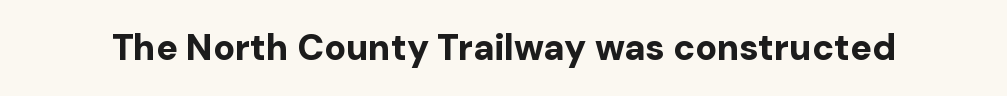
This sample uses plain, unmodified letter spacing. Examine the stroke ends and you'll find no serifs. Spacing verdict: proportional, widths tailored to each character. The specimen reads as upright at a glance.
